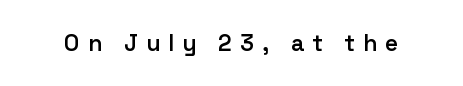
{"italic": "no", "bold": "semi", "underline": "no", "letter_spacing": "wide", "letter_spacing_em": 0.35, "glyph_px": 23}
